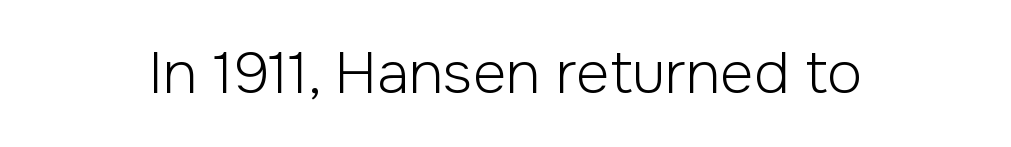
Serif or sans? Sans — the stroke terminals are bare. Has an underline been added? It has not. Do the characters align in a grid? No, the font is proportional. The type sits square on the baseline with zero lean. In terms of letterspacing, this is plain default setting.
